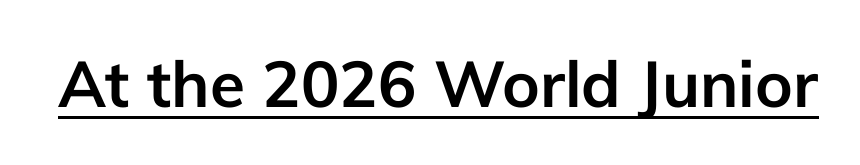
The image shows 64 px semibold sans-serif type, upright; set normal letter spacing, underlined; low stroke contrast and a medium x-height.
